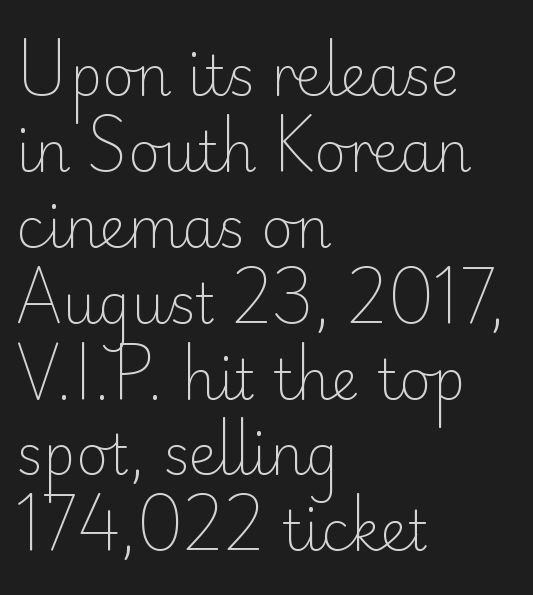
{"serif": "no", "italic": "no", "bold": "no", "weight": "light", "width": "normal", "stroke_contrast": "low", "x_height": "small", "monospaced": "no", "underline": "no", "align": "left", "line_spacing": "normal", "line_spacing_ratio": 1.38, "letter_spacing": "normal", "letter_spacing_em": 0.0, "glyph_px": 55}
